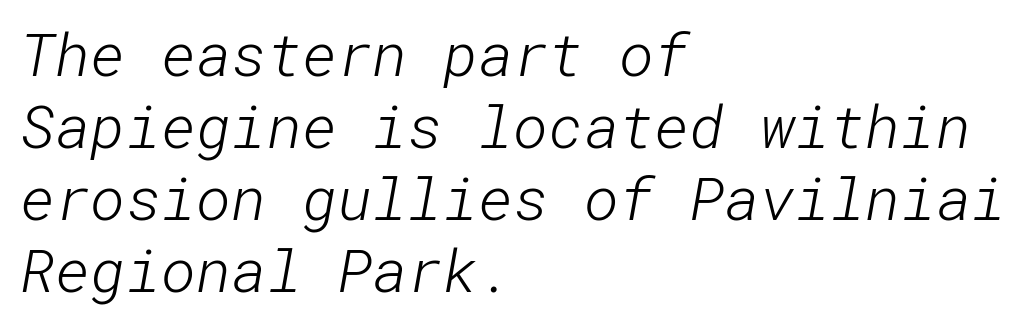
Q: Is the text bold? A: No.
Q: Is the typeface a serif or a sans-serif typeface? A: Sans-serif.
Q: Is the text underlined? A: No.
Q: How is the paragraph aligned? A: Left-aligned.
Q: Is the spacing between letters normal or unusually wide? A: Normal.
Q: Width (condensed, normal, or wide)? A: Normal.
Q: Stroke contrast? A: Low.
Q: x-height? A: Medium.
